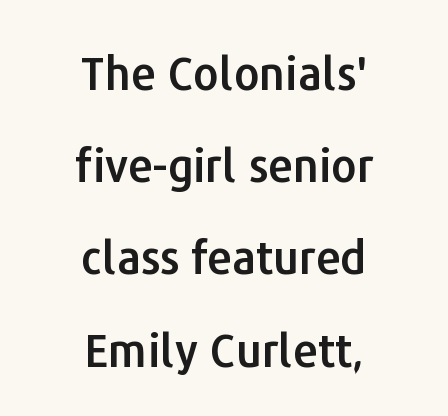
A typesetter would call this zero additional tracking. Each letter keeps its own natural width here, so spacing adapts to shape. Serif or sans? Sans — the stroke terminals are bare. Leading is clearly above the norm, producing a sparse column.
